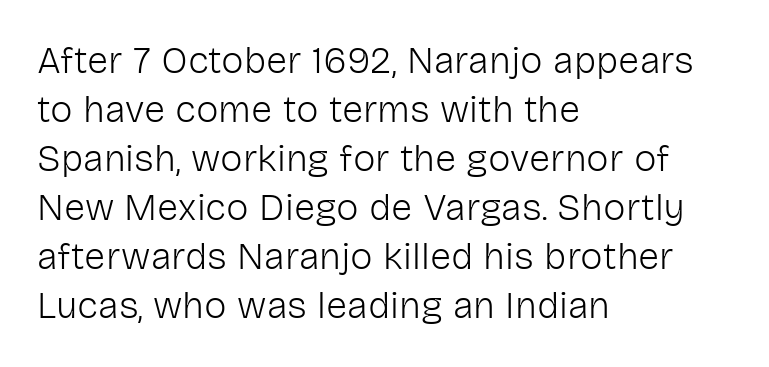
Q: Is the text bold? A: No.
Q: Is the text italic (slanted)? A: No, it is upright.
Q: Is the typeface a serif or a sans-serif typeface? A: Sans-serif.
Q: Is the text underlined? A: No.
Q: How is the paragraph aligned? A: Left-aligned.
Q: Is the spacing between letters normal or unusually wide? A: Normal.
Q: Is the spacing between lines tight, normal or loose? A: Normal.
Q: Width (condensed, normal, or wide)? A: Normal.
Q: Stroke contrast? A: Low.
Q: x-height? A: Medium.
Q: Monospaced? A: No.
